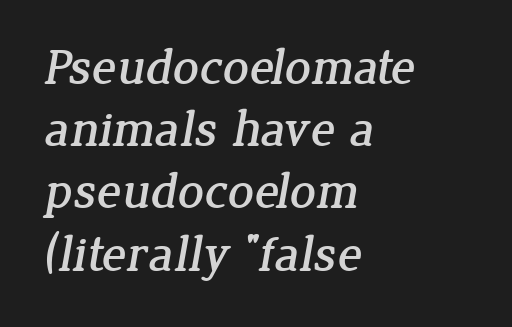
In terms of letterform style, serifs are clearly present. You could not count columns in this text — the font is proportionally spaced. How are the letters spaced? Ordinarily, with no added tracking. The rendering anchors every line to the left-hand side.
